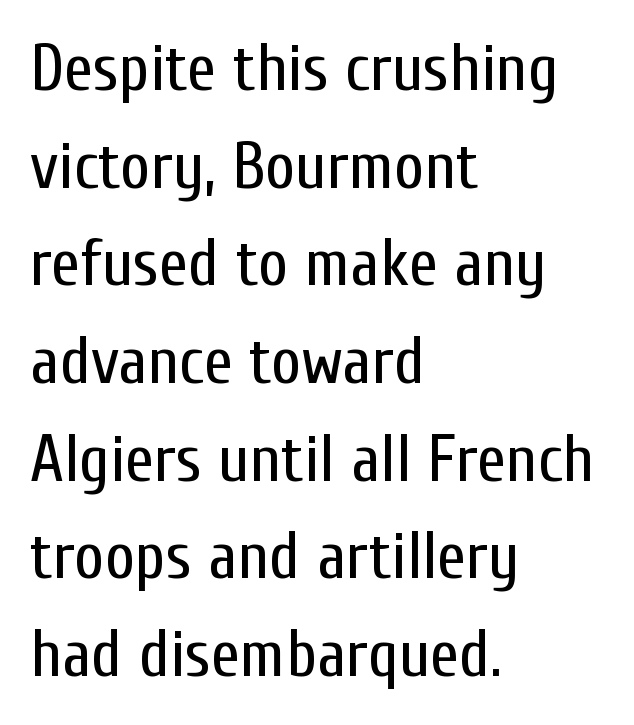
Q: Is the text bold? A: No.
Q: Is the text italic (slanted)? A: No, it is upright.
Q: Is the typeface a serif or a sans-serif typeface? A: Sans-serif.
Q: Is the text underlined? A: No.
Q: How is the paragraph aligned? A: Left-aligned.
Q: Is the spacing between letters normal or unusually wide? A: Normal.
Q: Is the spacing between lines tight, normal or loose? A: Normal.
Q: Width (condensed, normal, or wide)? A: Condensed.
Q: Stroke contrast? A: Low.
Q: x-height? A: Medium.
Q: Monospaced? A: No.
